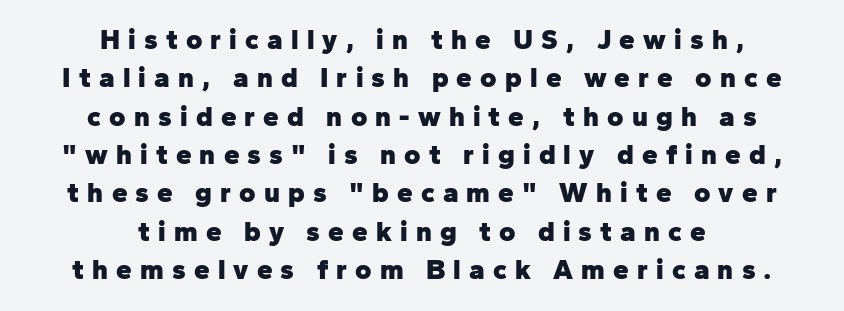
The image shows 28 px heavy sans-serif type, upright; set centered, normal line spacing (1.37x), unusually wide letter spacing (+0.29 em), not underlined; low stroke contrast and a medium x-height.
